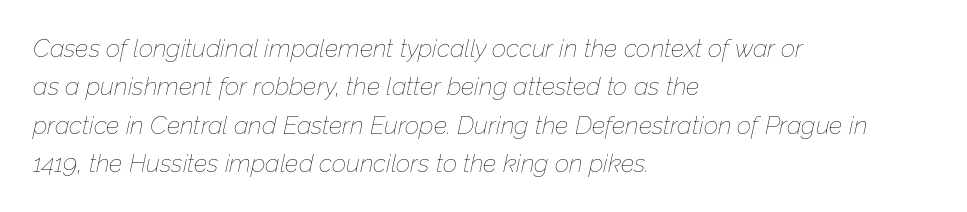
{"italic": "yes", "lean": "right", "slant_degrees": 12, "bold": "no", "underline": "no", "align": "left", "line_spacing": "normal", "line_spacing_ratio": 1.54, "letter_spacing": "normal", "letter_spacing_em": 0.0, "glyph_px": 25}
